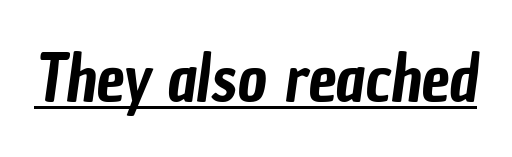
The image shows 64 px condensed sans-serif type; set normal letter spacing, underlined; low stroke contrast and a medium x-height.
